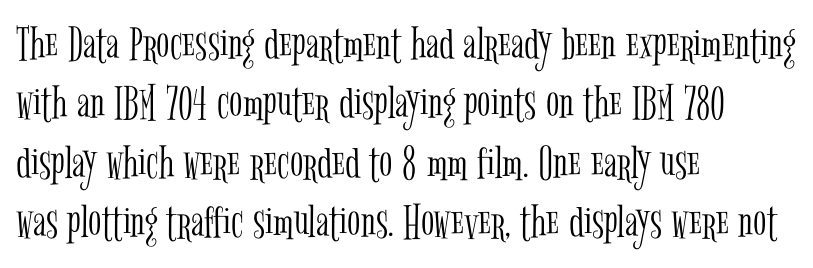
Left-aligned paragraph, ragged on the right. Examine the stroke ends and you'll spot serifs. Honestly, the letter spacing is just normal — you wouldn't notice it. Spacing verdict: proportional, widths tailored to each character.
